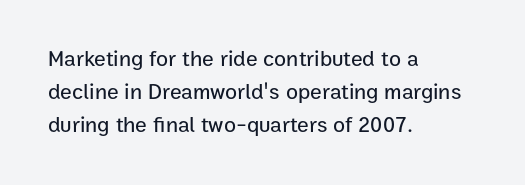
{"italic": "no", "underline": "no", "align": "left", "line_spacing": "normal", "line_spacing_ratio": 1.5, "letter_spacing": "normal", "letter_spacing_em": 0.0, "glyph_px": 22}
